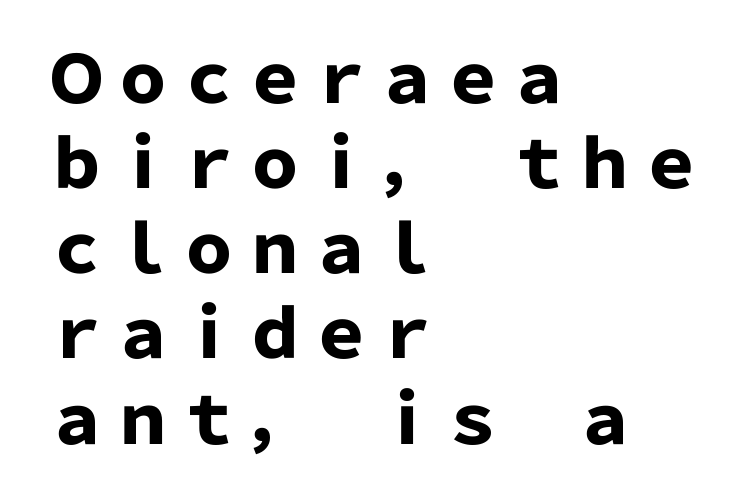
The image shows 66 px heavy sans-serif type, upright; set left-aligned, normal line spacing (1.29x), normal letter spacing, not underlined; low stroke contrast and a medium x-height.
